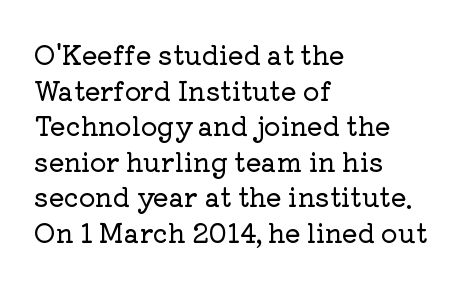
The image shows 26 px text type, upright; set left-aligned, normal line spacing (1.37x), normal letter spacing, not underlined.
